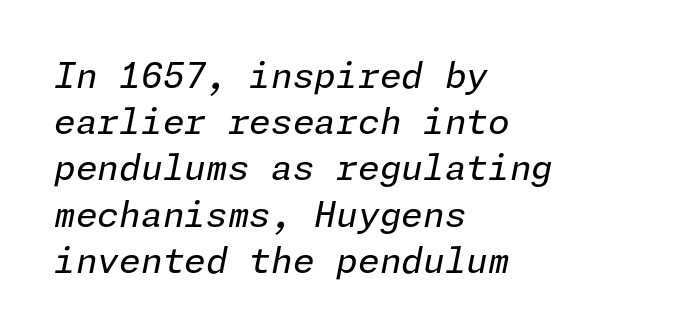
{"italic": "yes", "lean": "right", "slant_degrees": 11, "bold": "no", "weight": "regular", "width": "normal", "stroke_contrast": "low", "x_height": "medium", "underline": "no", "align": "left", "line_spacing": "normal", "line_spacing_ratio": 1.32, "letter_spacing": "normal", "letter_spacing_em": 0.0, "glyph_px": 35}
